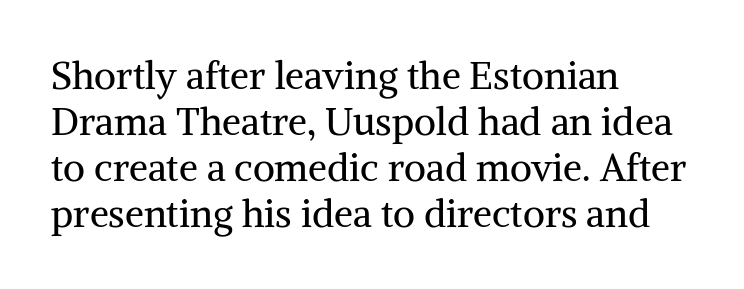
Q: Is the text bold? A: No.
Q: Is the text italic (slanted)? A: No, it is upright.
Q: Is the typeface a serif or a sans-serif typeface? A: Serif.
Q: Is the text underlined? A: No.
Q: How is the paragraph aligned? A: Left-aligned.
Q: Is the spacing between letters normal or unusually wide? A: Normal.
Q: Width (condensed, normal, or wide)? A: Normal.
Q: Stroke contrast? A: Medium.
Q: x-height? A: Medium.
Q: Monospaced? A: No.
